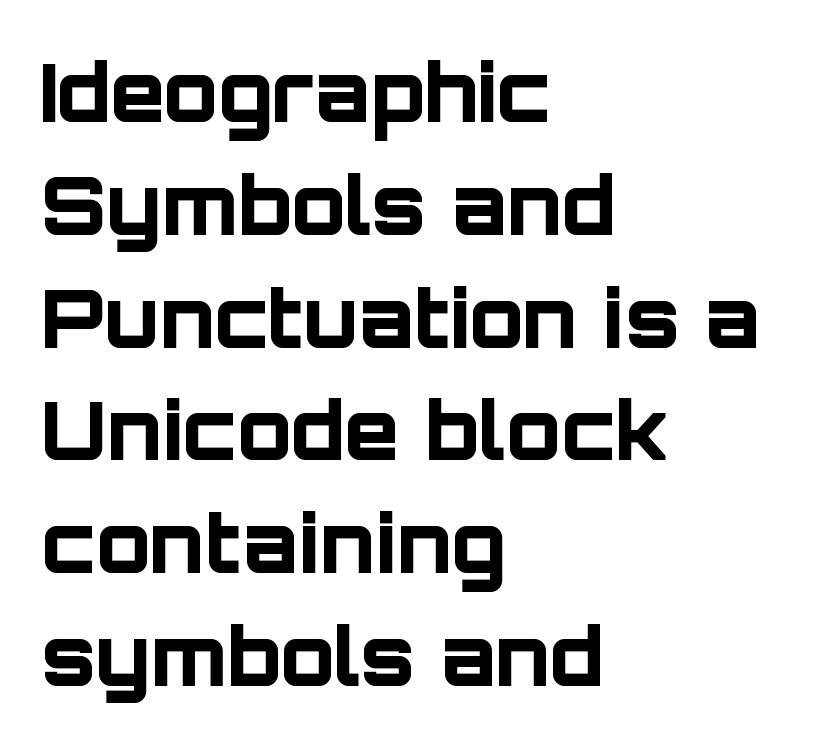
Glance below the letters and you will spot only blank space. Grotesque or geometric, the face here clearly has no serifs. This is roman type, the default non-slanted kind. Normally led — the rows are evenly, conventionally spaced. The typesetting leans heavy: a genuine bold. No extra tracking has been applied to these lines.
